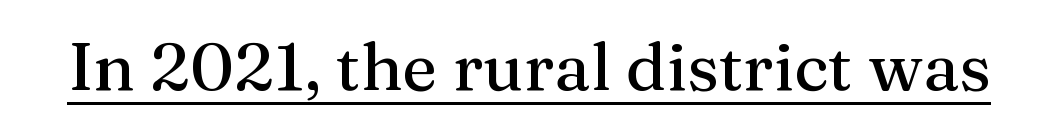
When letters stand straight like this, we call the style roman or upright. Looks like someone drew a line under every word here. Nobody touched the tracking dial on this one. The face used here is proportionally spaced, like ordinary book or web type.
